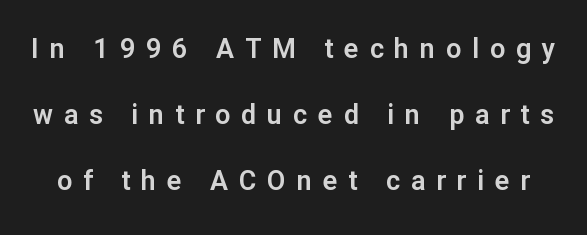
{"italic": "no", "underline": "no", "line_spacing": "loose", "line_spacing_ratio": 2.44, "letter_spacing": "wide", "letter_spacing_em": 0.4, "glyph_px": 27}
